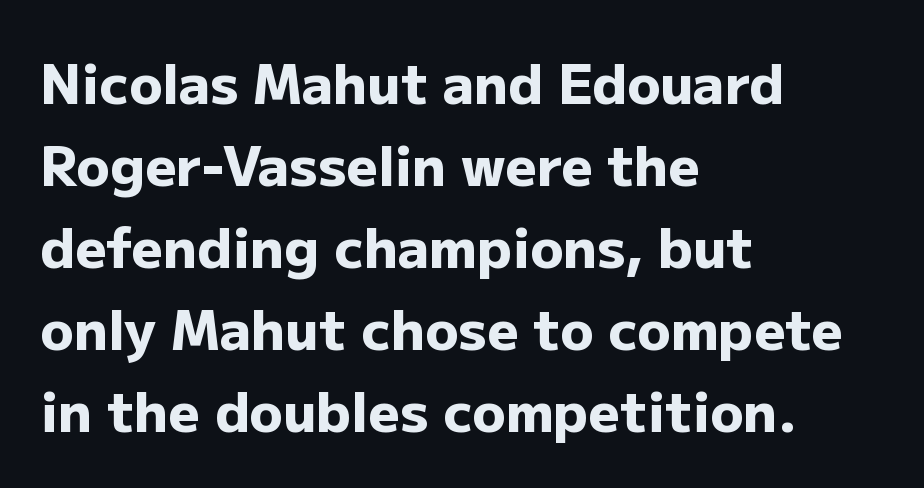
The image shows 55 px heavy sans-serif type, upright; set left-aligned, normal line spacing (1.49x), normal letter spacing, not underlined; low stroke contrast and a medium x-height.
